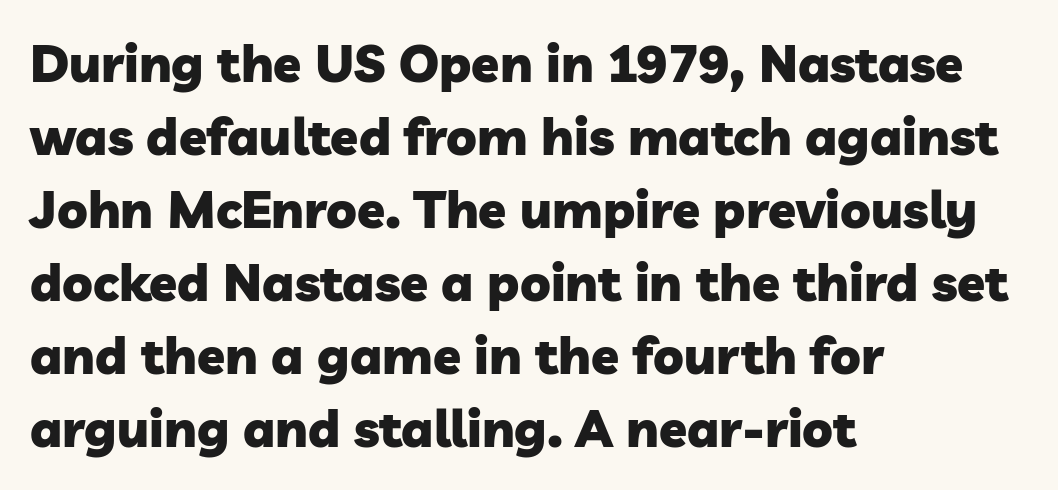
The image shows 51 px heavy sans-serif type; set left-aligned, normal line spacing (1.43x), normal letter spacing, not underlined; low stroke contrast and a medium x-height.
